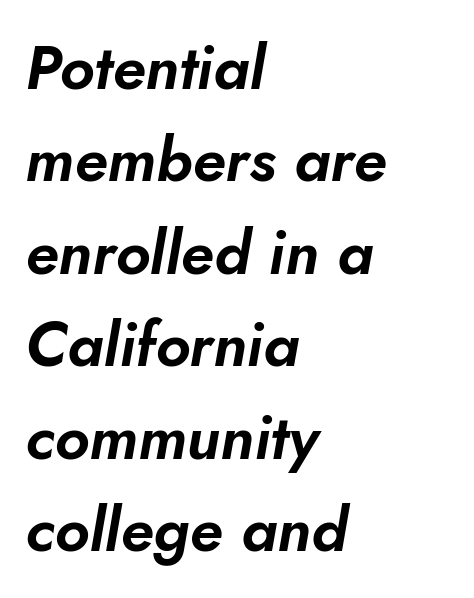
{"italic": "yes", "lean": "right", "slant_degrees": 10, "width": "normal", "stroke_contrast": "low", "x_height": "small", "monospaced": "no", "underline": "no", "align": "left", "line_spacing": "normal", "line_spacing_ratio": 1.49, "letter_spacing": "normal", "letter_spacing_em": 0.0, "glyph_px": 62}
